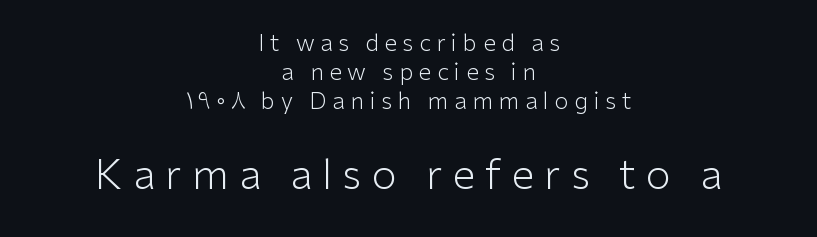
The image shows 41 px light sans-serif type, upright; set centered, normal line spacing (1.27x), unusually wide letter spacing (+0.25 em), not underlined; the second (bottom) block is 1.78x larger; low stroke contrast and a medium x-height.
